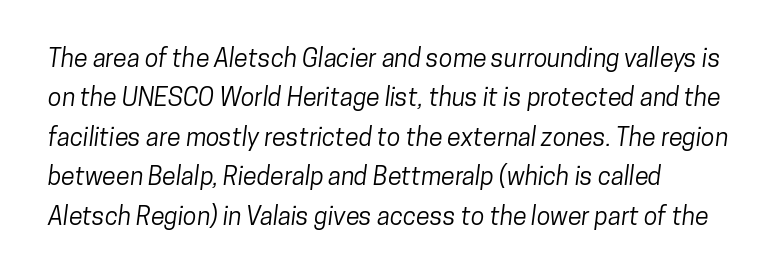
Glyph-to-glyph distance matches everyday printed text. Underline: absent. Notice how descenders clear the ascenders below comfortably — that's standard leading.
